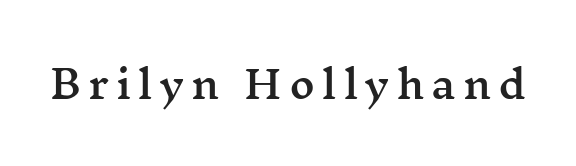
Only glyphs here, with clear space below each row. Unlike a clean sans, this face finishes its strokes with serifs. Note the varied advance widths — an 'i' is clearly narrower than an 'm'. Tall strokes in this sample are plumb rather than angled.
